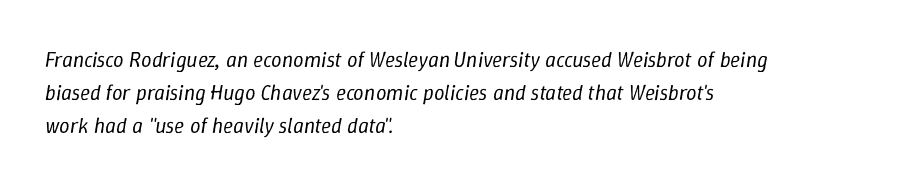
{"italic": "yes", "lean": "right", "slant_degrees": 9, "bold": "no", "underline": "no", "align": "left", "line_spacing": "normal", "line_spacing_ratio": 1.58, "letter_spacing": "normal", "letter_spacing_em": 0.0, "glyph_px": 21}
